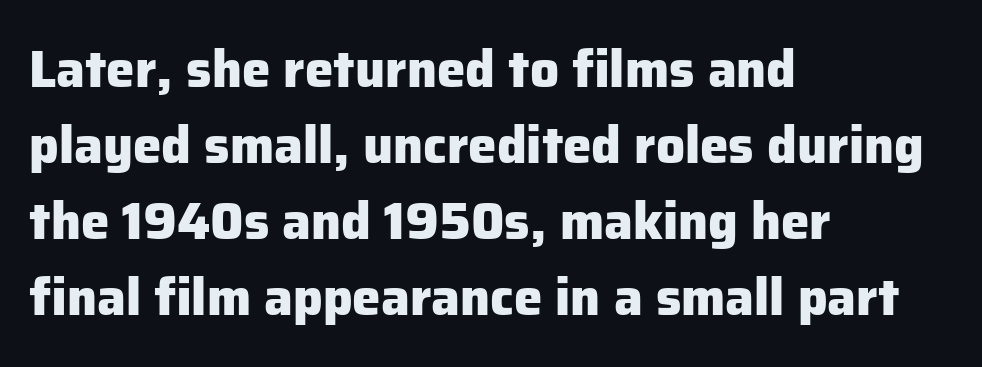
{"serif": "no", "italic": "no", "bold": "yes", "weight": "heavy", "width": "normal", "stroke_contrast": "low", "x_height": "medium", "monospaced": "no", "underline": "no", "align": "left", "line_spacing": "normal", "line_spacing_ratio": 1.49, "letter_spacing": "normal", "letter_spacing_em": 0.0, "glyph_px": 51}
